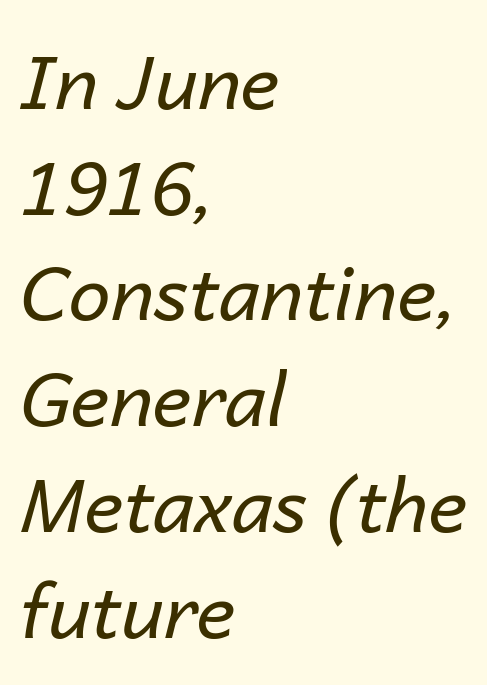
The rag falls on the right side of this text block. The rendering uses natural spacing where letterforms have individual widths. Students, note that the glyphs here touch the page at normal intervals. The lettering tilts uniformly, giving the passage an italic look. Nothing heavy about these letters — not bold at all. Is there much room between lines? A standard amount, neither cramped nor airy.
